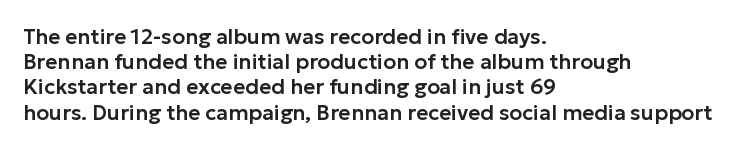
{"italic": "no", "underline": "no", "align": "left", "line_spacing_ratio": 1.2, "letter_spacing": "normal", "letter_spacing_em": 0.0, "glyph_px": 21}
